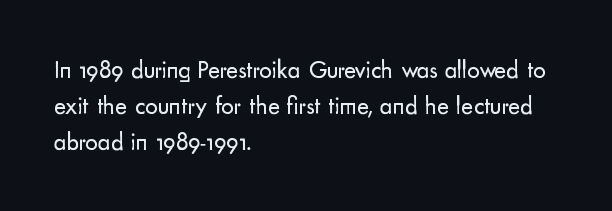
{"italic": "no", "bold": "no", "underline": "no", "align": "left", "line_spacing": "normal", "line_spacing_ratio": 1.44, "letter_spacing": "normal", "letter_spacing_em": 0.0, "glyph_px": 25}
